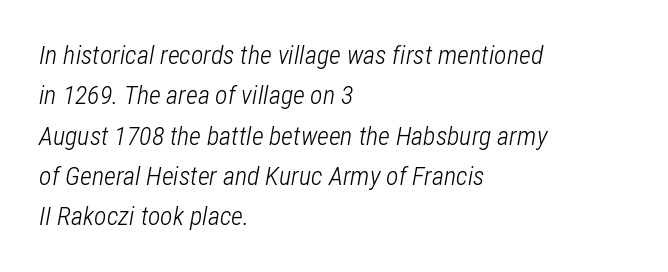
Notice how descenders clear the ascenders below comfortably — that's standard leading. Any mark beneath the type? The region is blank. Stroke mass is kept to a normal reading level or below. The axis of the letterforms is tilted away from vertical. Characters follow at the spacing the type designer built in.
